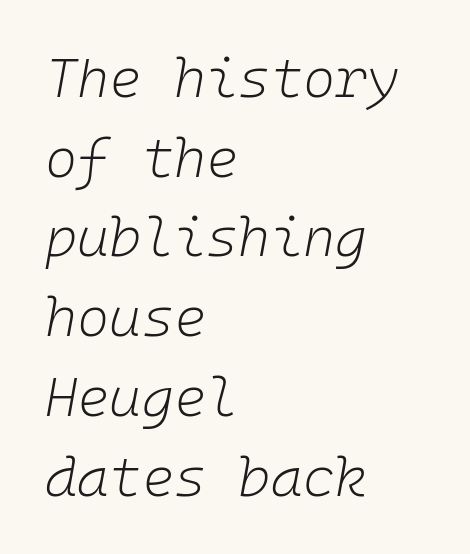
The image shows 55 px light type, italic (leaning right), monospaced; set left-aligned, normal line spacing (1.45x), normal letter spacing, not underlined; low stroke contrast and a medium x-height.
